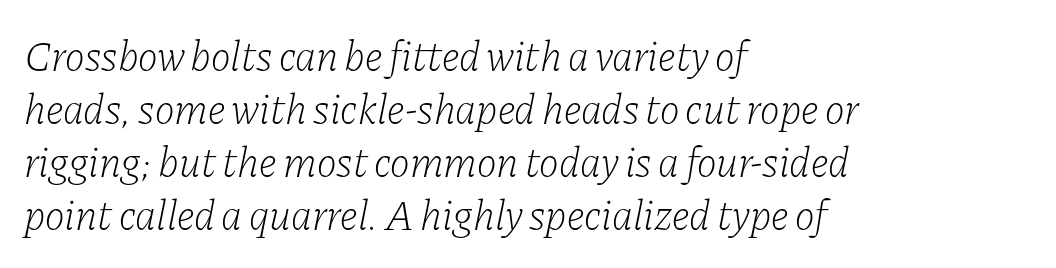
Normally led — the rows are evenly, conventionally spaced. Does extra space separate the letters? No, they use regular spacing. Each letter keeps its own natural width here, so spacing adapts to shape. Decoration check: the copy has no underline.
